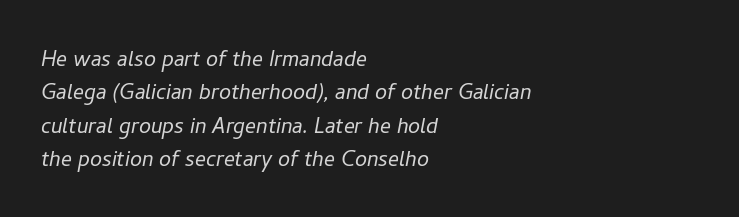
{"italic": "yes", "lean": "right", "slant_degrees": 11, "bold": "no", "underline": "no", "align": "left", "line_spacing_ratio": 1.24, "letter_spacing": "normal", "letter_spacing_em": 0.0, "glyph_px": 27}
